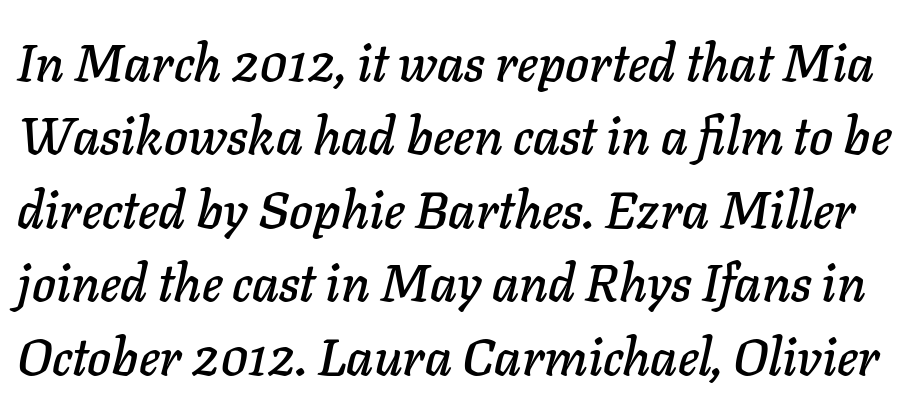
The image shows 51 px text type, italic (leaning right); set normal line spacing (1.44x), normal letter spacing, not underlined; low stroke contrast and a medium x-height.
